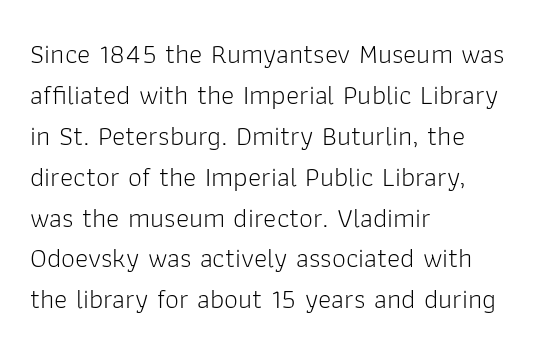
Words appear dense and cohesive because spacing is normal. Line beginnings align vertically; line endings do not. Baseline-to-baseline distance is the conventional proportion of letter height. Stroke thickness stays within the range of a standard reading face or lighter. The glyphs in this specimen are sans serif. The space beneath each line is pristine and unruled.
